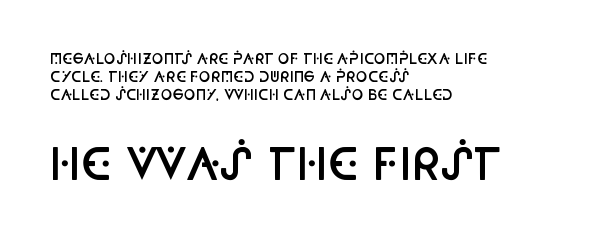
{"serif": "no", "italic": "no", "bold": "semi", "weight": "semibold", "width": "condensed", "stroke_contrast": "low", "x_height": "large", "monospaced": "no", "underline": "no", "align": "left", "line_spacing": "normal", "line_spacing_ratio": 1.3, "letter_spacing": "normal", "letter_spacing_em": 0.0, "larger_block": "second", "size_ratio": 3.07, "glyph_px": 43}
